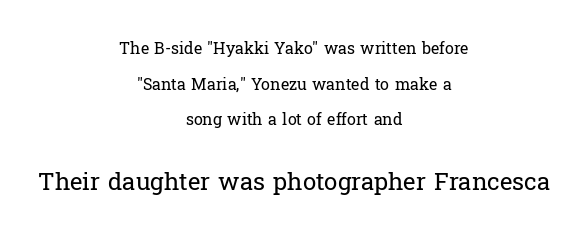
This sample uses plain, unmodified letter spacing. Weight: not bold — regular or lighter. A centered setting, common on invitations and titles, is used for this passage. Posture: upright roman. Here the second block reads like a headline and the first like body copy.
